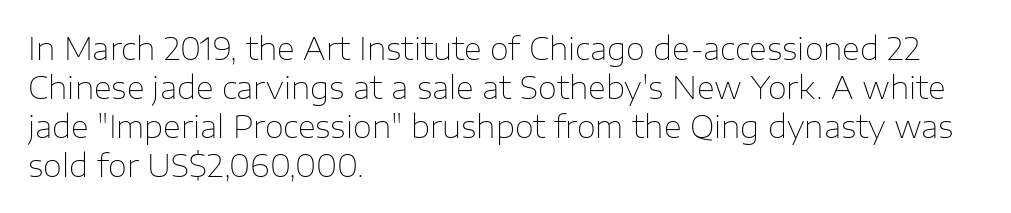
Q: Is the text bold? A: No.
Q: Is the text italic (slanted)? A: No, it is upright.
Q: Is the typeface a serif or a sans-serif typeface? A: Sans-serif.
Q: Is the text underlined? A: No.
Q: How is the paragraph aligned? A: Left-aligned.
Q: Is the spacing between letters normal or unusually wide? A: Normal.
Q: Is the spacing between lines tight, normal or loose? A: Normal.
Q: Width (condensed, normal, or wide)? A: Normal.
Q: Stroke contrast? A: Low.
Q: x-height? A: Medium.
Q: Monospaced? A: No.
